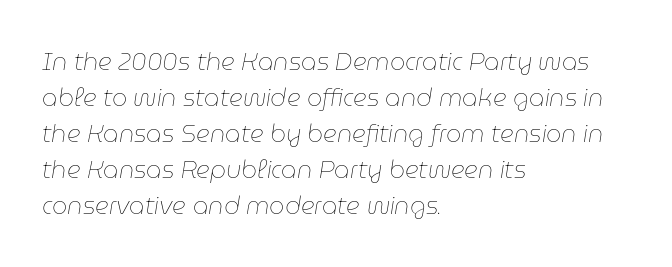
Q: Is the text bold? A: No.
Q: Is the text italic (slanted)? A: Yes, it leans right by about 9 degrees.
Q: Is the text underlined? A: No.
Q: How is the paragraph aligned? A: Left-aligned.
Q: Is the spacing between letters normal or unusually wide? A: Normal.
Q: Is the spacing between lines tight, normal or loose? A: Normal.
